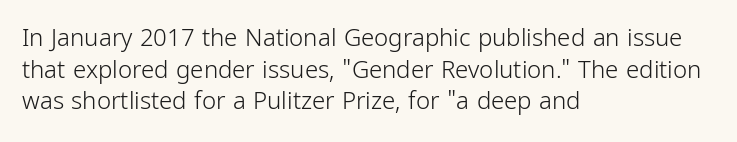
Leftover space on each line is placed entirely after the last word. The typesetting does not lean heavy: it is not bold. Honestly, the letter spacing is just normal — you wouldn't notice it. Underline: absent. If you drew a line through each stem, it would be perfectly vertical.
